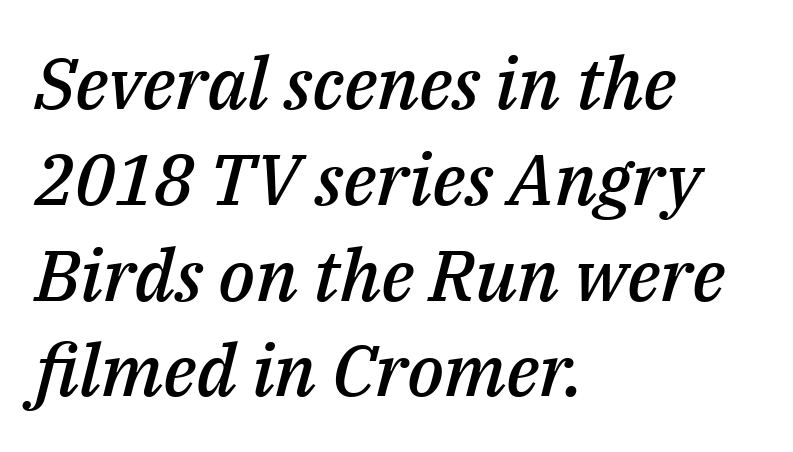
Q: Is the text bold? A: Semi-bold.
Q: Is the text italic (slanted)? A: Yes, it leans right by about 14 degrees.
Q: Is the text underlined? A: No.
Q: How is the paragraph aligned? A: Left-aligned.
Q: Is the spacing between letters normal or unusually wide? A: Normal.
Q: Is the spacing between lines tight, normal or loose? A: Normal.
Q: Width (condensed, normal, or wide)? A: Normal.
Q: Stroke contrast? A: Medium.
Q: x-height? A: Medium.
Q: Monospaced? A: No.
